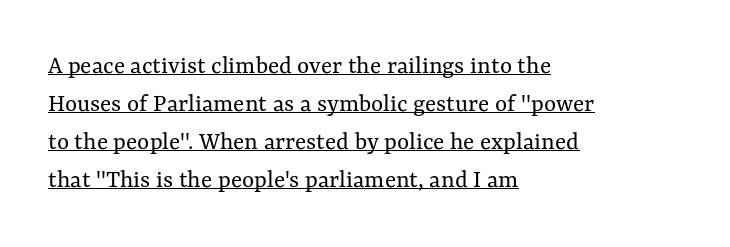
Q: Is the text bold? A: No.
Q: Is the text italic (slanted)? A: No, it is upright.
Q: Is the text underlined? A: Yes.
Q: How is the paragraph aligned? A: Left-aligned.
Q: Is the spacing between letters normal or unusually wide? A: Normal.
Q: Is the spacing between lines tight, normal or loose? A: Normal.
